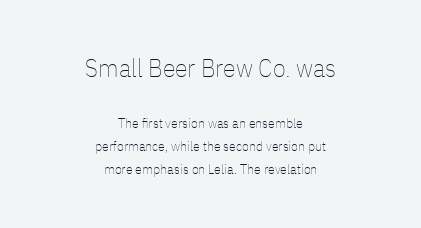
Q: Is the text bold? A: No.
Q: Is the text italic (slanted)? A: No, it is upright.
Q: Is the text underlined? A: No.
Q: How is the paragraph aligned? A: Centered.
Q: Is the spacing between letters normal or unusually wide? A: Normal.
Q: Is the spacing between lines tight, normal or loose? A: Normal.
Q: Which block of text is set in a larger size, the first (top) or the second (bottom)? A: The first (top) one.
